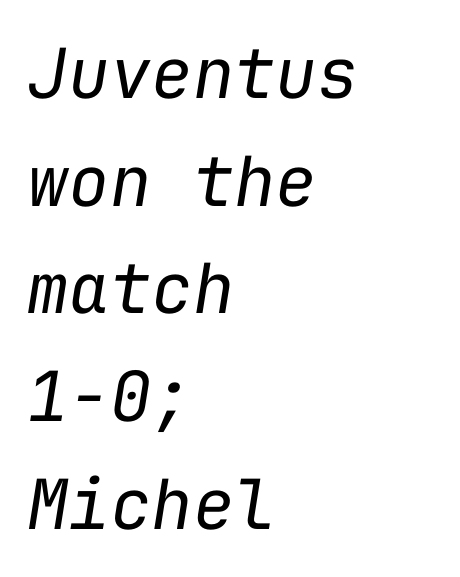
{"italic": "yes", "lean": "right", "slant_degrees": 9, "bold": "no", "weight": "regular", "width": "normal", "stroke_contrast": "low", "x_height": "medium", "monospaced": "yes", "underline": "no", "align": "left", "line_spacing": "normal", "line_spacing_ratio": 1.56, "letter_spacing": "normal", "letter_spacing_em": 0.0, "glyph_px": 69}
